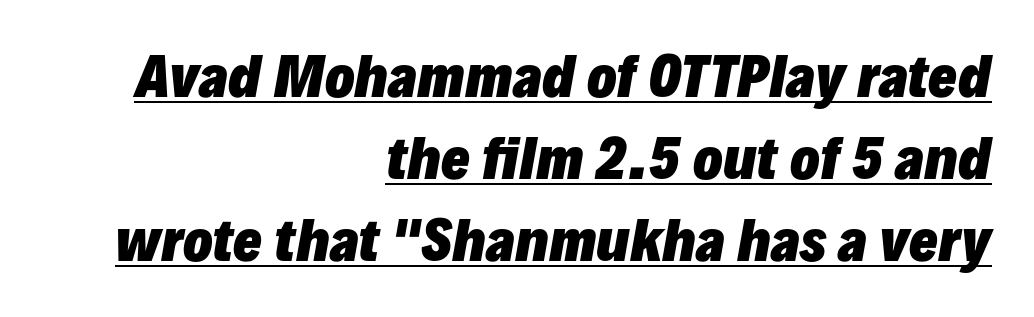
Q: Is the text bold? A: Yes.
Q: Is the text italic (slanted)? A: Yes, it leans right by about 10 degrees.
Q: Is the text underlined? A: Yes.
Q: How is the paragraph aligned? A: Right-aligned.
Q: Is the spacing between letters normal or unusually wide? A: Normal.
Q: Is the spacing between lines tight, normal or loose? A: Normal.
Q: Width (condensed, normal, or wide)? A: Normal.
Q: Stroke contrast? A: Low.
Q: x-height? A: Medium.
Q: Monospaced? A: No.
